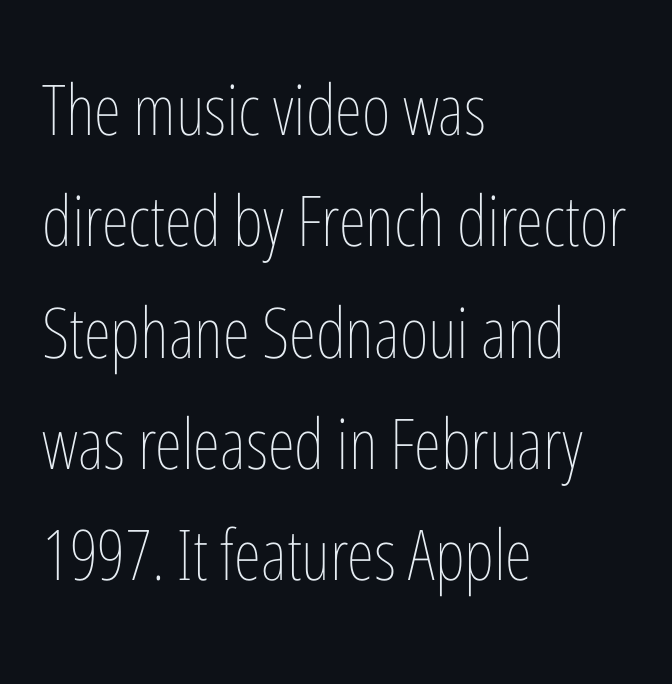
The image shows 70 px thin, condensed type, upright; set left-aligned, normal line spacing (1.59x), normal letter spacing, not underlined; low stroke contrast and a medium x-height.
